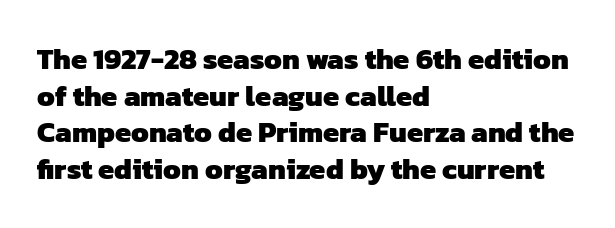
Q: Is the text bold? A: Yes.
Q: Is the typeface a serif or a sans-serif typeface? A: Sans-serif.
Q: Is the text underlined? A: No.
Q: How is the paragraph aligned? A: Left-aligned.
Q: Is the spacing between letters normal or unusually wide? A: Normal.
Q: Is the spacing between lines tight, normal or loose? A: Normal.
Q: Width (condensed, normal, or wide)? A: Normal.
Q: Stroke contrast? A: Low.
Q: x-height? A: Medium.
Q: Monospaced? A: No.
